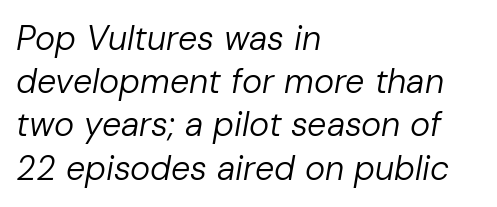
{"italic": "yes", "lean": "right", "slant_degrees": 10, "bold": "no", "weight": "regular", "width": "normal", "stroke_contrast": "low", "x_height": "medium", "monospaced": "no", "underline": "no", "align": "left", "line_spacing": "normal", "line_spacing_ratio": 1.27, "letter_spacing": "normal", "letter_spacing_em": 0.0, "glyph_px": 34}
